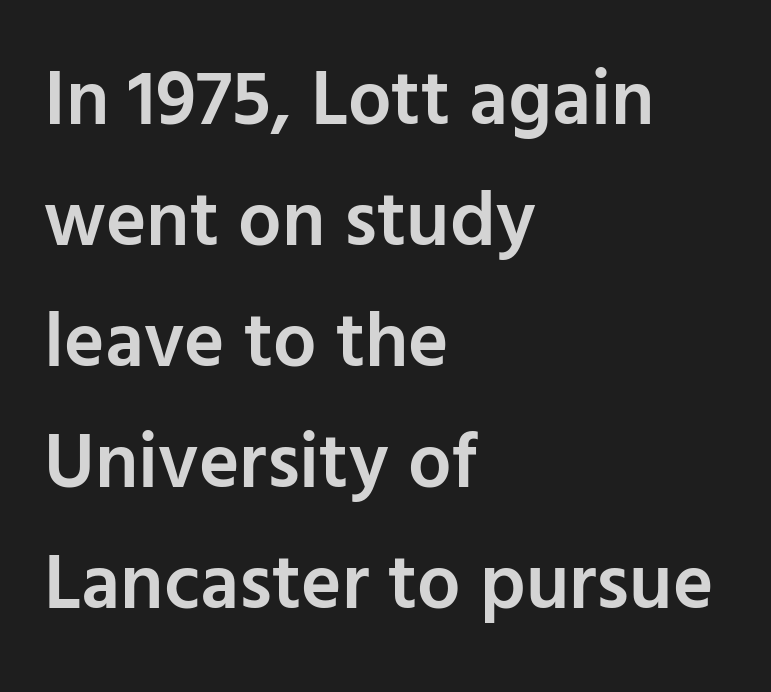
{"serif": "no", "italic": "no", "bold": "semi", "weight": "semibold", "width": "normal", "stroke_contrast": "low", "x_height": "medium", "monospaced": "no", "underline": "no", "align": "left", "line_spacing": "normal", "line_spacing_ratio": 1.57, "letter_spacing": "normal", "letter_spacing_em": 0.0, "glyph_px": 77}
